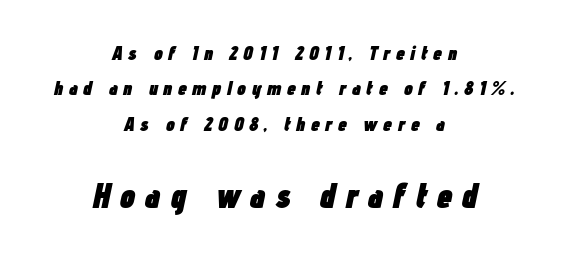
{"italic": "yes", "lean": "right", "slant_degrees": 12, "bold": "yes", "weight": "heavy", "width": "condensed", "stroke_contrast": "low", "x_height": "medium", "monospaced": "no", "underline": "no", "align": "center", "line_spacing_ratio": 1.77, "letter_spacing": "wide", "letter_spacing_em": 0.27, "larger_block": "second", "size_ratio": 1.75, "glyph_px": 35}
